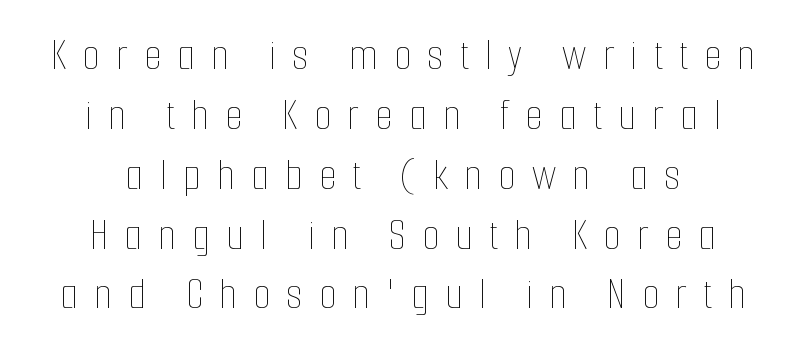
The image shows 45 px thin, condensed type, upright; set centered, normal line spacing (1.33x), unusually wide letter spacing (+0.36 em), not underlined; low stroke contrast and a medium x-height.
